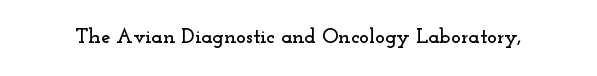
Q: Is the text italic (slanted)? A: No, it is upright.
Q: Is the text underlined? A: No.
Q: Is the spacing between letters normal or unusually wide? A: Normal.
